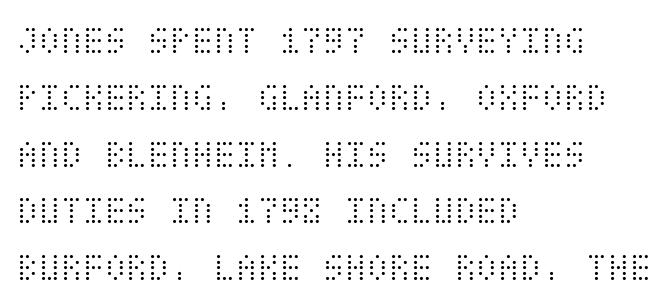
{"italic": "no", "bold": "no", "weight": "light", "width": "condensed", "stroke_contrast": "medium", "x_height": "large", "underline": "no", "align": "left", "line_spacing": "normal", "line_spacing_ratio": 1.42, "letter_spacing": "normal", "letter_spacing_em": 0.0, "glyph_px": 40}
